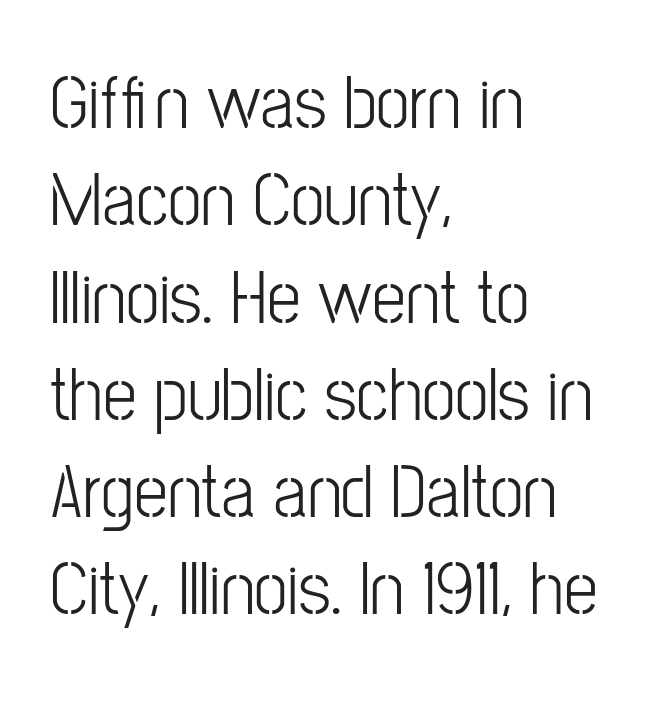
The image shows 76 px light, condensed sans-serif type, upright; set left-aligned, normal line spacing (1.28x), normal letter spacing, not underlined; low stroke contrast and a medium x-height.
